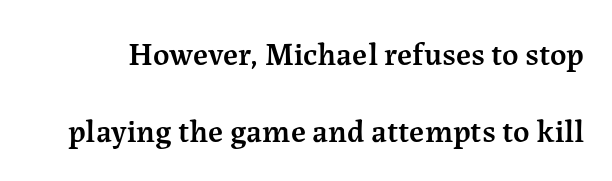
{"serif": "yes", "italic": "no", "bold": "semi", "weight": "semibold", "width": "normal", "stroke_contrast": "medium", "x_height": "medium", "monospaced": "no", "underline": "no", "line_spacing": "loose", "line_spacing_ratio": 2.41, "letter_spacing": "normal", "letter_spacing_em": 0.0, "glyph_px": 32}
